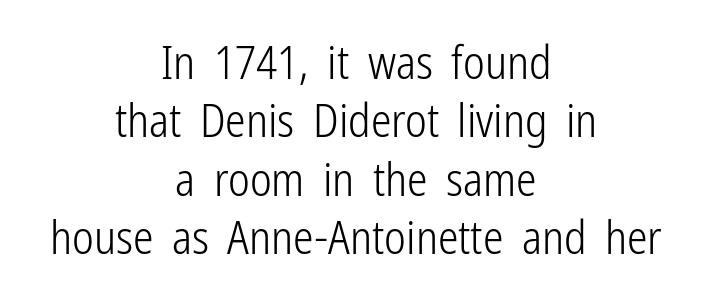
Q: Is the text bold? A: No.
Q: Is the text italic (slanted)? A: No, it is upright.
Q: Is the typeface a serif or a sans-serif typeface? A: Sans-serif.
Q: Is the text underlined? A: No.
Q: How is the paragraph aligned? A: Centered.
Q: Is the spacing between letters normal or unusually wide? A: Normal.
Q: Is the spacing between lines tight, normal or loose? A: Normal.
Q: Width (condensed, normal, or wide)? A: Condensed.
Q: Stroke contrast? A: Low.
Q: x-height? A: Medium.
Q: Monospaced? A: No.
